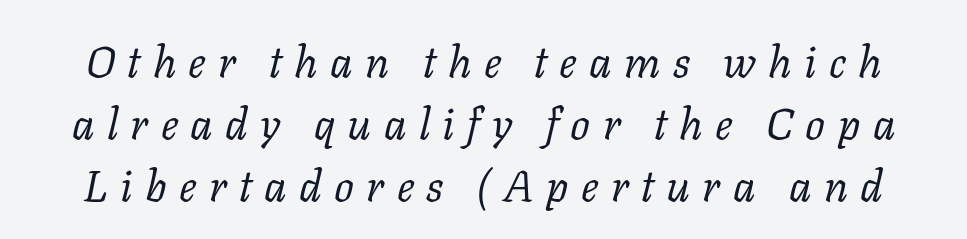
{"serif": "yes", "italic": "yes", "lean": "right", "slant_degrees": 11, "bold": "no", "weight": "regular", "width": "normal", "stroke_contrast": "low", "x_height": "medium", "monospaced": "no", "underline": "no", "line_spacing": "normal", "line_spacing_ratio": 1.41, "letter_spacing": "wide", "letter_spacing_em": 0.28, "glyph_px": 44}
